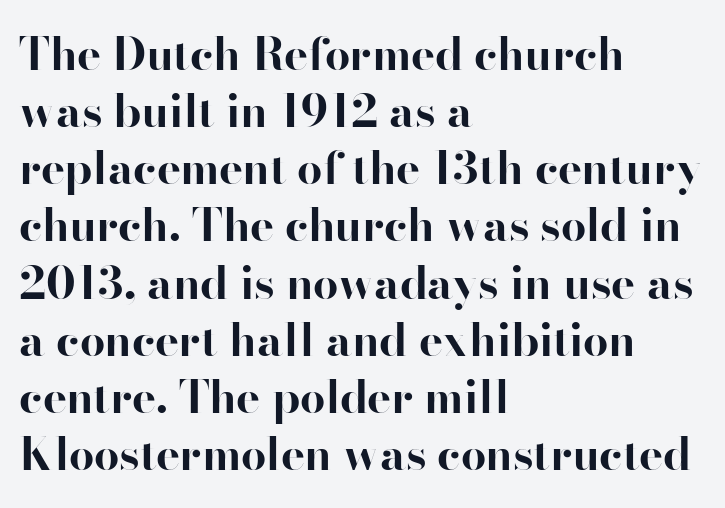
{"serif": "no", "italic": "no", "bold": "yes", "weight": "bold", "width": "normal", "stroke_contrast": "high", "x_height": "small", "monospaced": "no", "underline": "no", "align": "left", "line_spacing": "normal", "line_spacing_ratio": 1.27, "letter_spacing": "normal", "letter_spacing_em": 0.0, "glyph_px": 45}
